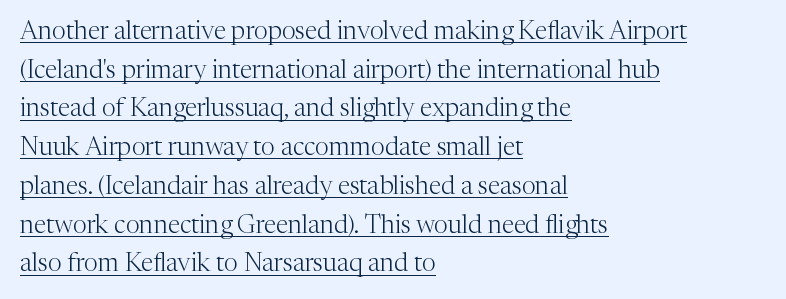
The image shows 25 px text type, upright; set left-aligned, normal line spacing (1.55x), normal letter spacing, underlined.
